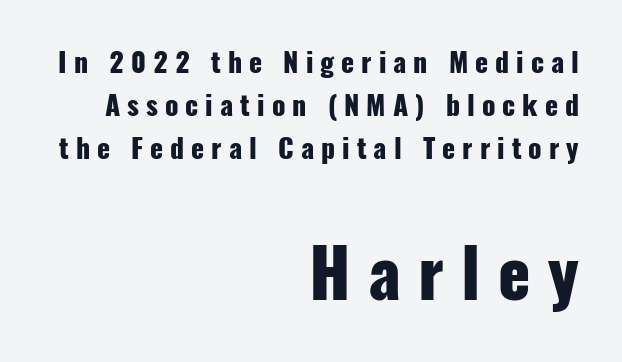
The image shows 67 px heavy, condensed sans-serif type, upright; set right-aligned, normal line spacing (1.6x), unusually wide letter spacing (+0.26 em), not underlined; the second (bottom) block is 2.48x larger; low stroke contrast and a medium x-height.
